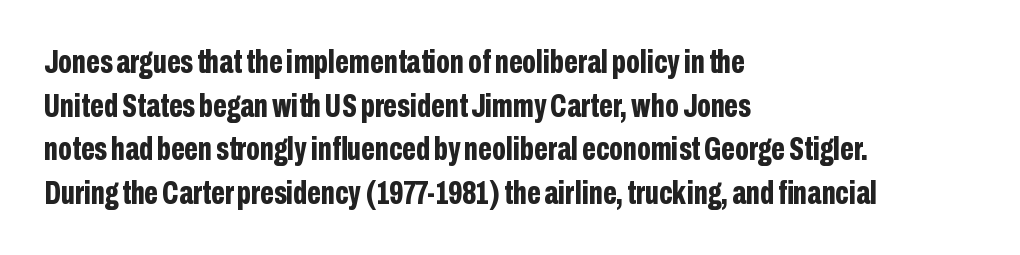
The image shows 33 px bold, condensed sans-serif type, upright; set left-aligned, normal line spacing (1.32x), normal letter spacing, not underlined; low stroke contrast and a medium x-height.
